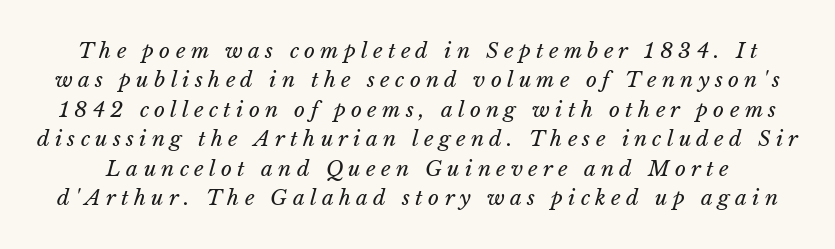
Q: Is the text bold? A: No.
Q: Is the text italic (slanted)? A: Yes, it leans right by about 15 degrees.
Q: Is the text underlined? A: No.
Q: Is the spacing between letters normal or unusually wide? A: Unusually wide.
Q: Is the spacing between lines tight, normal or loose? A: Normal.
